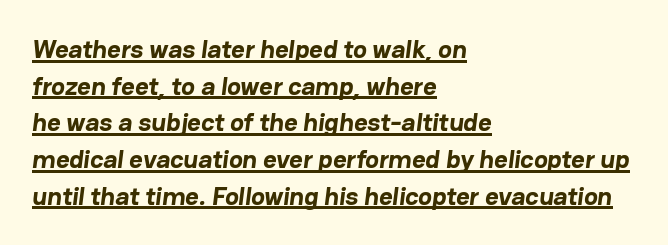
{"bold": "yes", "underline": "yes", "align": "left", "line_spacing": "normal", "line_spacing_ratio": 1.41, "letter_spacing": "normal", "letter_spacing_em": 0.0, "glyph_px": 26}
